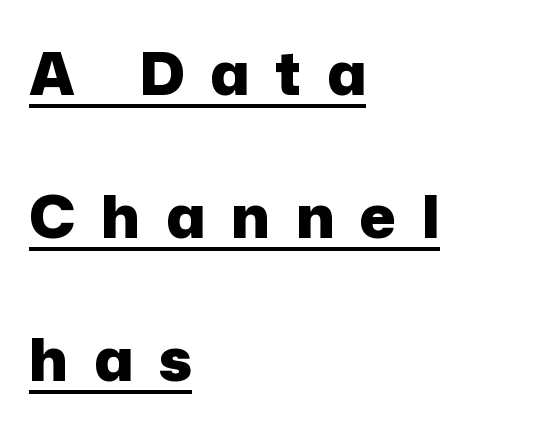
Q: Is the text bold? A: Yes.
Q: Is the text italic (slanted)? A: No, it is upright.
Q: Is the typeface a serif or a sans-serif typeface? A: Sans-serif.
Q: Is the text underlined? A: Yes.
Q: How is the paragraph aligned? A: Left-aligned.
Q: Is the spacing between letters normal or unusually wide? A: Unusually wide.
Q: Is the spacing between lines tight, normal or loose? A: Loose.
Q: Width (condensed, normal, or wide)? A: Normal.
Q: Stroke contrast? A: Low.
Q: x-height? A: Medium.
Q: Monospaced? A: No.
